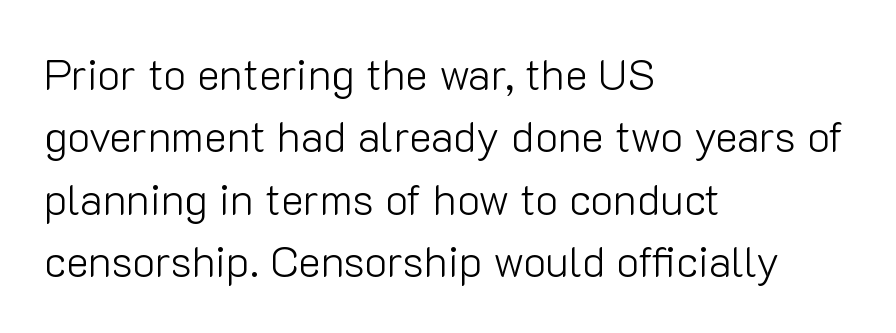
Descender tails drop into unmarked territory. You can tell it's not italic because the verticals are truly vertical. These lines are composed in type without serifs. One-word summary of the alignment: left. Words appear dense and cohesive because spacing is normal. The passage shown is not bold in any degree.
